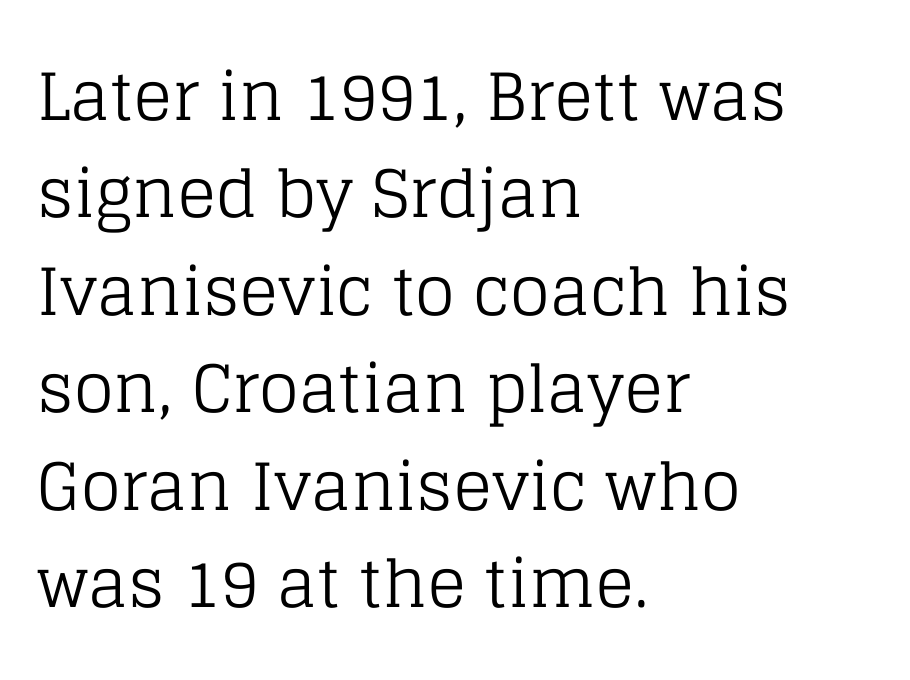
{"serif": "yes", "italic": "no", "bold": "no", "weight": "regular", "width": "normal", "stroke_contrast": "low", "x_height": "large", "monospaced": "no", "underline": "no", "align": "left", "line_spacing": "normal", "line_spacing_ratio": 1.5, "letter_spacing": "normal", "letter_spacing_em": 0.0, "glyph_px": 65}
